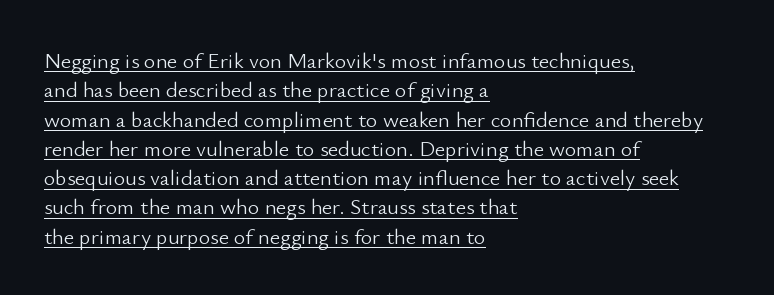
Vertical strokes here are truly vertical. Underline: present. The ragged edge is on the right, which tells us the setting is flush left. The passage shown is not bold in any degree. Spacing between characters is what you'd get straight out of the box. The lines sit at an ordinary, default distance from one another.
